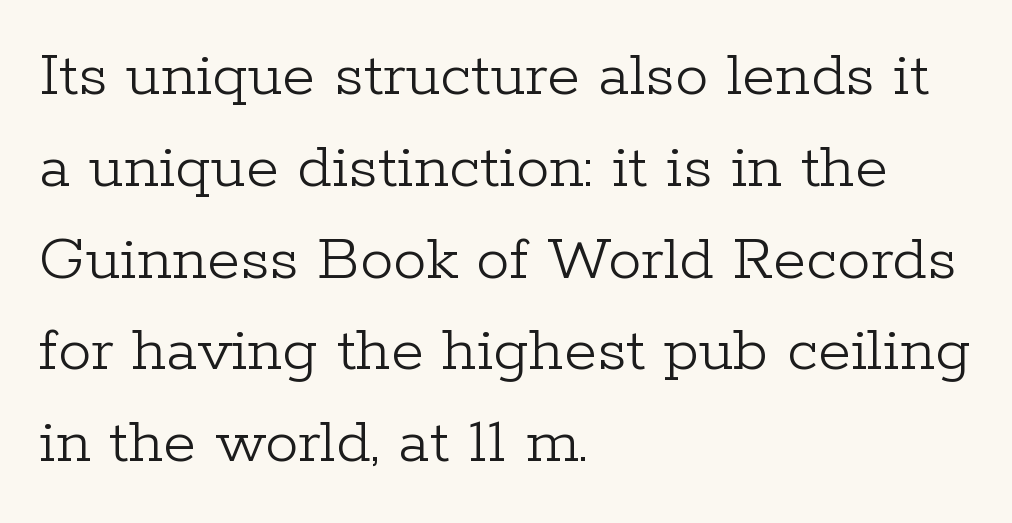
The image shows 67 px light serif type, upright; set left-aligned, normal line spacing (1.37x), normal letter spacing, not underlined; low stroke contrast and a medium x-height.
